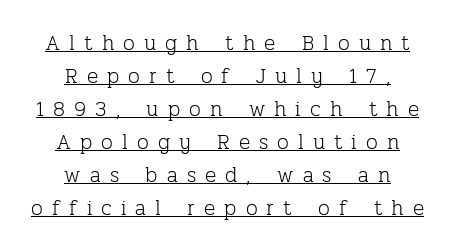
Does extra space separate the letters? Yes, quite a lot of it. Students, observe: this is what conventionally led text looks like. Beneath each row of characters lies a ruled line. Bold? No — there's no thickening of the strokes.
